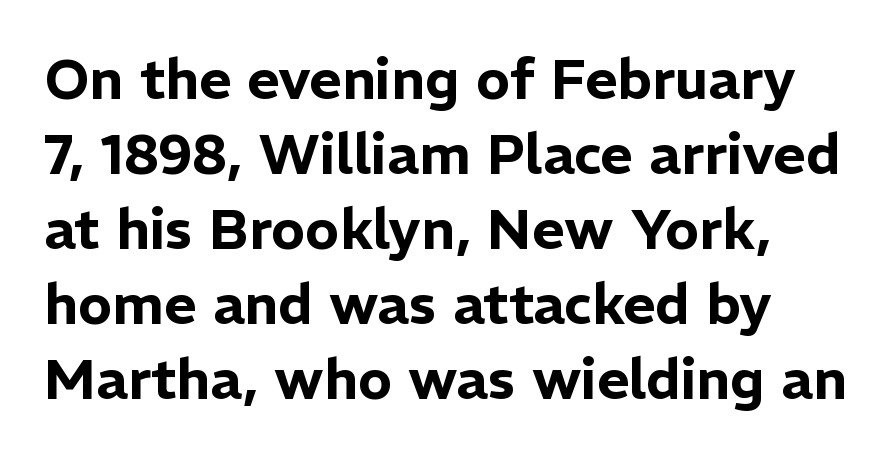
Here the glyphs are tracked normally, forming tight word shapes. One glance says typical: line gaps are just what's usual. The passage shown is not underscored anywhere. Vertical strokes here are truly vertical.
